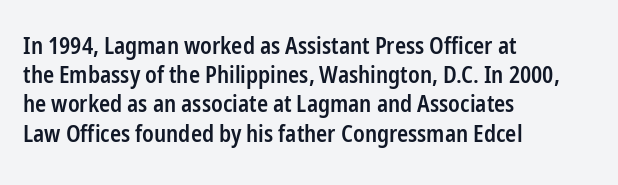
{"italic": "no", "bold": "semi", "underline": "no", "align": "left", "line_spacing": "normal", "line_spacing_ratio": 1.27, "letter_spacing": "normal", "letter_spacing_em": 0.0, "glyph_px": 23}
